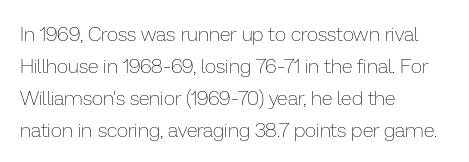
The image shows 20 px text type, upright; set left-aligned, normal line spacing (1.6x), normal letter spacing, not underlined.
